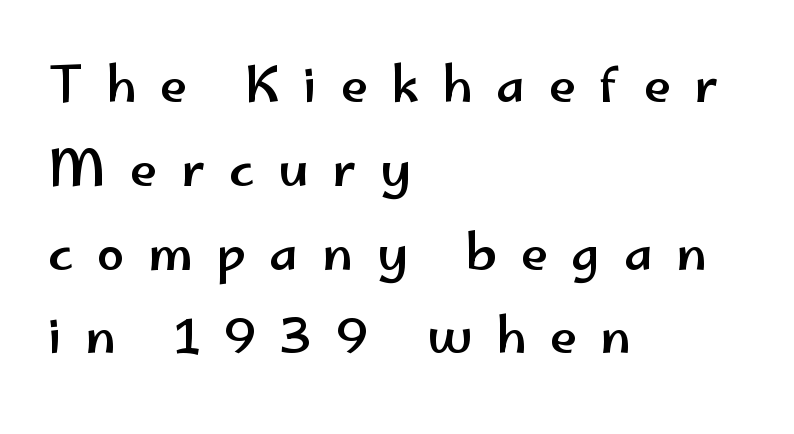
Q: Is the text italic (slanted)? A: No, it is upright.
Q: Is the typeface a serif or a sans-serif typeface? A: Sans-serif.
Q: Is the text underlined? A: No.
Q: How is the paragraph aligned? A: Left-aligned.
Q: Is the spacing between letters normal or unusually wide? A: Unusually wide.
Q: Width (condensed, normal, or wide)? A: Wide.
Q: Stroke contrast? A: Low.
Q: x-height? A: Small.
Q: Monospaced? A: No.
